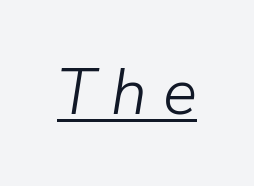
Q: Is the text bold? A: No.
Q: Is the text italic (slanted)? A: Yes, it leans right by about 9 degrees.
Q: Is the text underlined? A: Yes.
Q: Is the spacing between letters normal or unusually wide? A: Unusually wide.
Q: Width (condensed, normal, or wide)? A: Normal.
Q: Stroke contrast? A: Low.
Q: x-height? A: Medium.
Q: Monospaced? A: No.
